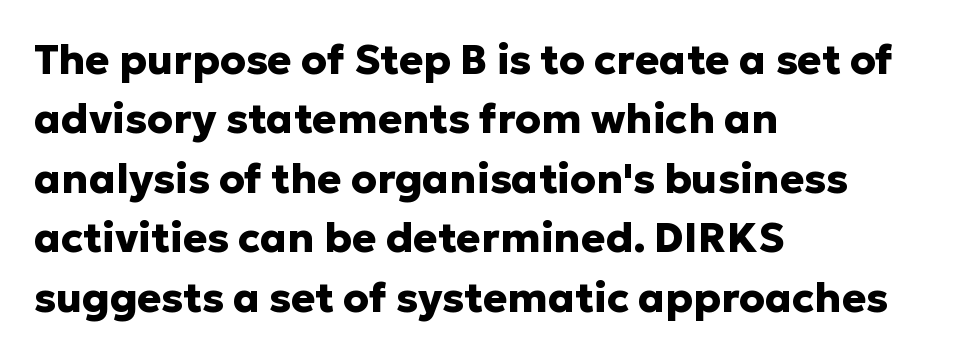
The image shows 41 px heavy sans-serif type, upright; set left-aligned, normal line spacing (1.45x), normal letter spacing, not underlined; low stroke contrast and a medium x-height.
